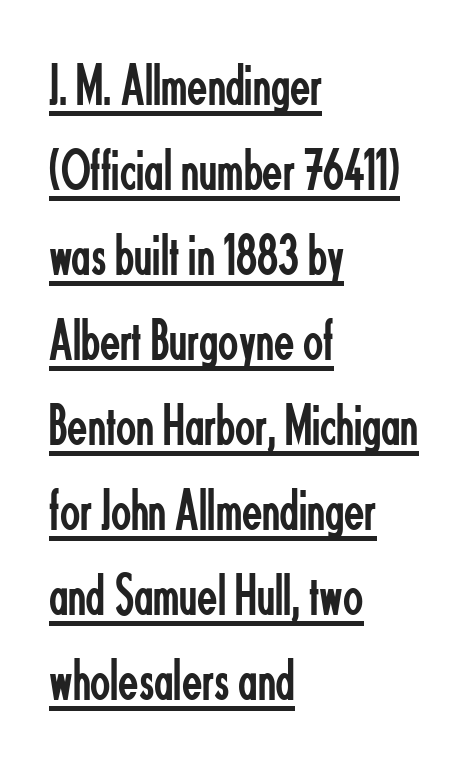
{"serif": "no", "italic": "no", "bold": "no", "weight": "regular", "width": "condensed", "stroke_contrast": "low", "x_height": "small", "monospaced": "no", "underline": "yes", "align": "left", "line_spacing": "normal", "line_spacing_ratio": 1.44, "letter_spacing": "normal", "letter_spacing_em": 0.0, "glyph_px": 59}
